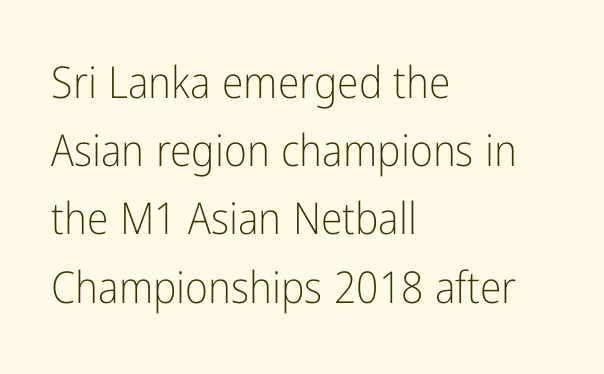
{"serif": "no", "italic": "no", "bold": "no", "weight": "light", "width": "condensed", "stroke_contrast": "low", "x_height": "medium", "monospaced": "no", "underline": "no", "align": "left", "line_spacing": "normal", "line_spacing_ratio": 1.55, "letter_spacing": "normal", "letter_spacing_em": 0.0, "glyph_px": 44}
